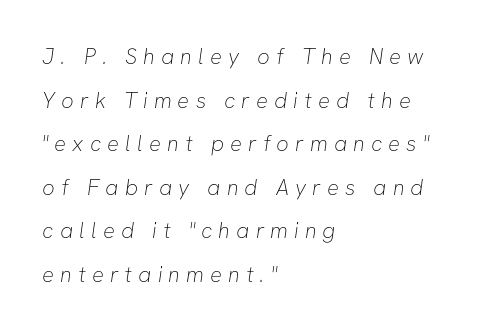
The image shows 22 px text type; set left-aligned, loose line spacing (1.98x), unusually wide letter spacing (+0.28 em), not underlined.
